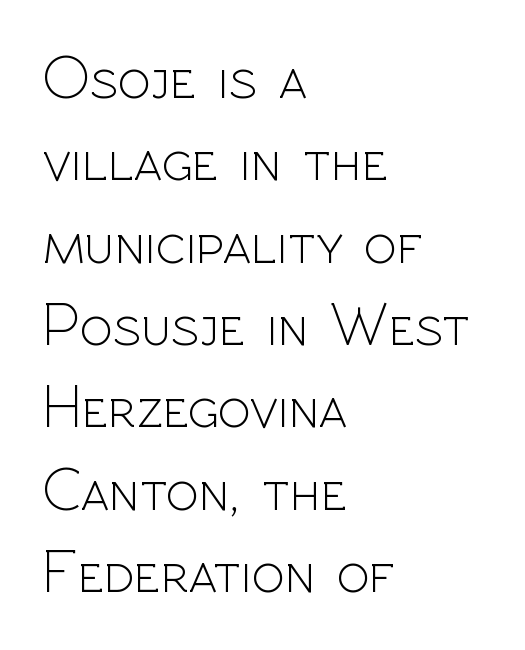
{"serif": "no", "italic": "no", "bold": "no", "weight": "light", "width": "normal", "x_height": "medium", "monospaced": "no", "underline": "no", "align": "left", "line_spacing": "normal", "line_spacing_ratio": 1.35, "letter_spacing": "normal", "letter_spacing_em": 0.0, "glyph_px": 61}
